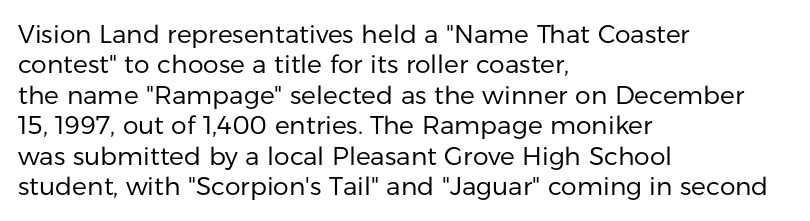
{"italic": "no", "bold": "no", "underline": "no", "align": "left", "line_spacing_ratio": 1.22, "letter_spacing": "normal", "letter_spacing_em": 0.0, "glyph_px": 25}
